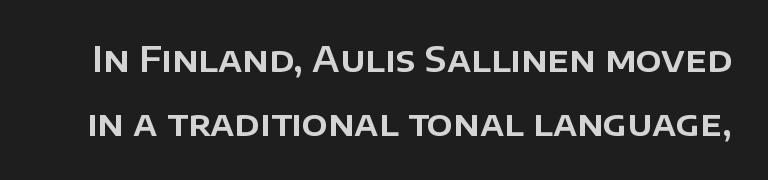
Designer's note — italics off, roman on. Words float on clear page, feet unadorned. Nothing sits at the stroke ends, so this counts as sans-serif. What stands out about the letter spacing? Nothing — it is the standard amount. Character widths vary here, with narrow letters taking less room than wide ones.
